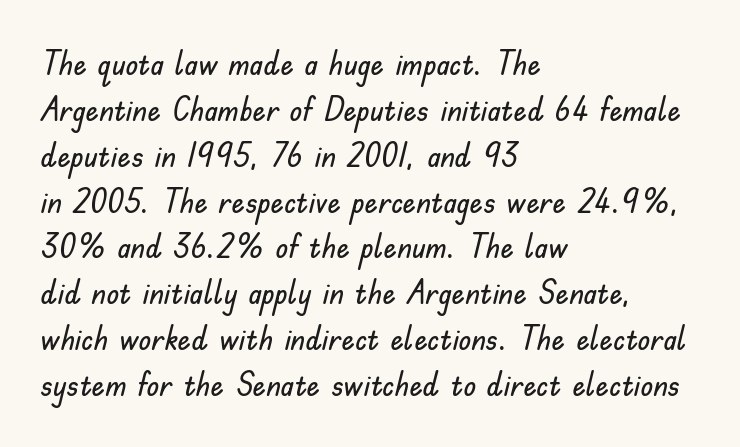
The image shows 33 px sans-serif type; set left-aligned, normal line spacing (1.39x), normal letter spacing, not underlined; low stroke contrast and a small x-height.
